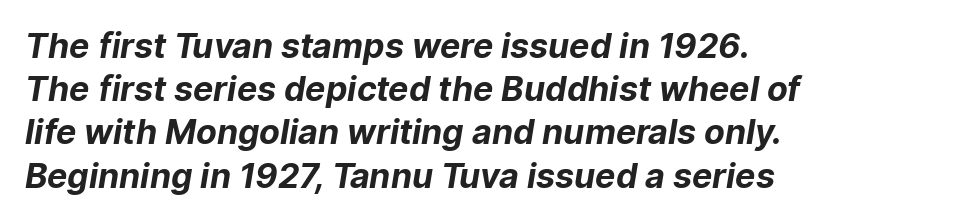
Q: Is the text bold? A: Yes.
Q: Is the typeface a serif or a sans-serif typeface? A: Sans-serif.
Q: Is the text underlined? A: No.
Q: How is the paragraph aligned? A: Left-aligned.
Q: Is the spacing between letters normal or unusually wide? A: Normal.
Q: Is the spacing between lines tight, normal or loose? A: Normal.
Q: Width (condensed, normal, or wide)? A: Normal.
Q: Stroke contrast? A: Low.
Q: x-height? A: Medium.
Q: Monospaced? A: No.
